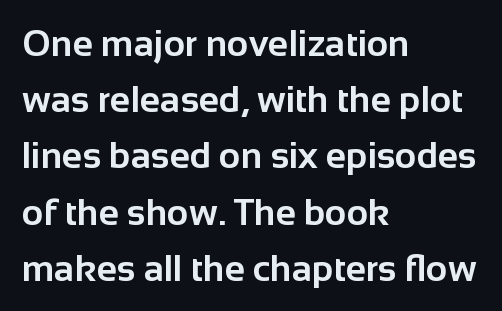
The image shows 37 px bold sans-serif type, upright; set left-aligned, normal line spacing (1.52x), normal letter spacing, not underlined; low stroke contrast and a medium x-height.
